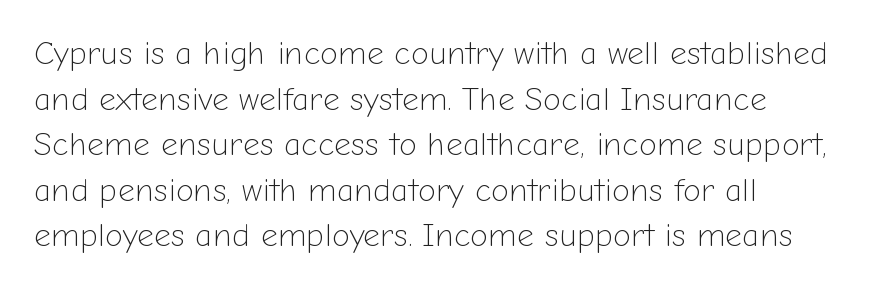
The image shows 33 px light sans-serif type, upright; set left-aligned, normal line spacing (1.38x), normal letter spacing, not underlined; low stroke contrast and a medium x-height.
